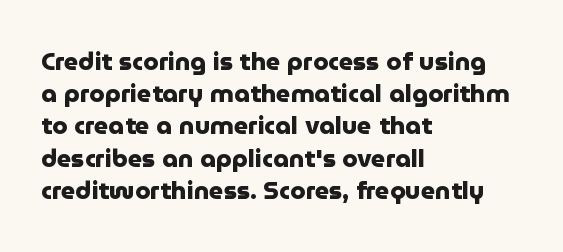
The lines sit at an ordinary, default distance from one another. Italic? Not at all — the glyphs are vertical. This rendering leaves character spacing at its baseline value. A student would call this left alignment; a typographer would say flush left, rag right.
